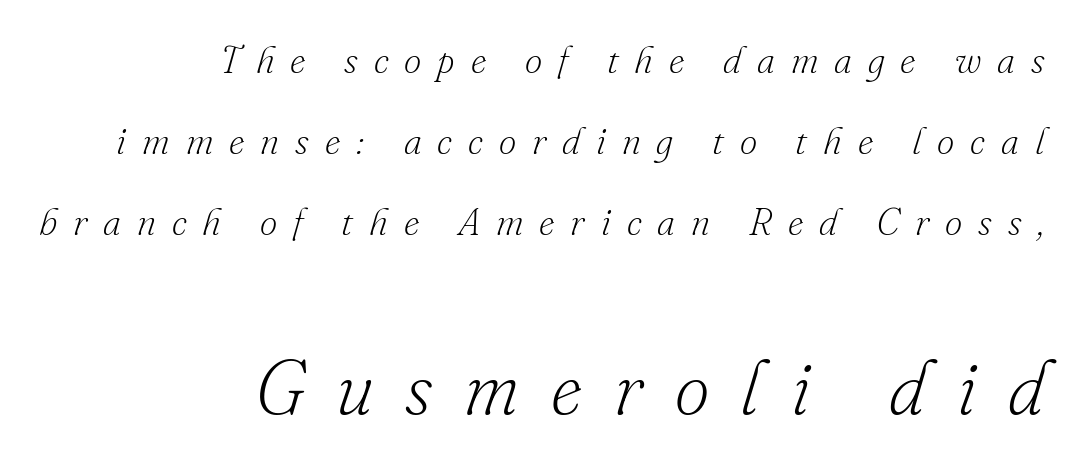
The image shows 76 px light serif type, italic (leaning right); set right-aligned, loose line spacing (2.13x), unusually wide letter spacing (+0.42 em), not underlined; the second (bottom) block is 2.0x larger; low stroke contrast and a small x-height.
